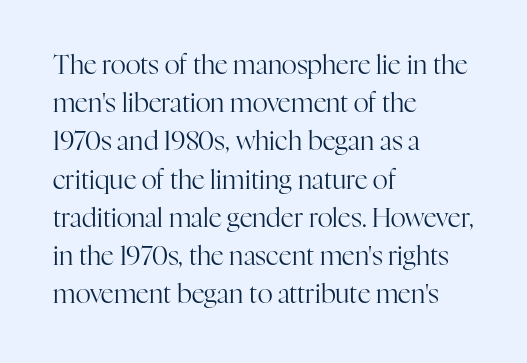
{"italic": "no", "bold": "no", "underline": "no", "align": "left", "line_spacing": "normal", "line_spacing_ratio": 1.47, "letter_spacing": "normal", "letter_spacing_em": 0.0, "glyph_px": 26}
